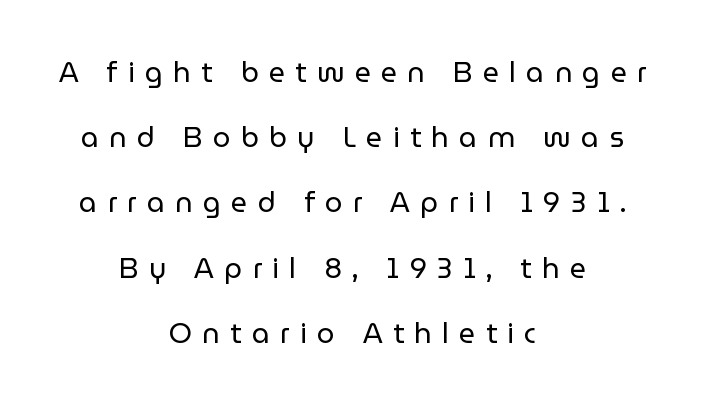
A quiet, ordinary-to-light weight characterises the typeface. Rule under the text: the space is simply empty. Each new line begins a long way beneath the previous one. You could only call the tracking loose — the letters float apart. The passage shown is typed in a proportional face where columns would drift.
